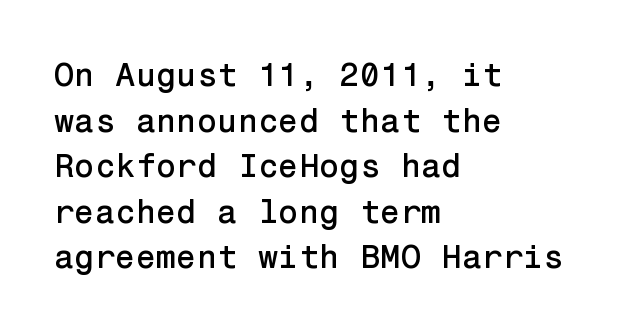
Q: Is the text italic (slanted)? A: No, it is upright.
Q: Is the typeface a serif or a sans-serif typeface? A: Sans-serif.
Q: Is the text underlined? A: No.
Q: How is the paragraph aligned? A: Left-aligned.
Q: Is the spacing between letters normal or unusually wide? A: Normal.
Q: Is the spacing between lines tight, normal or loose? A: Normal.
Q: Width (condensed, normal, or wide)? A: Normal.
Q: Stroke contrast? A: Low.
Q: x-height? A: Medium.
